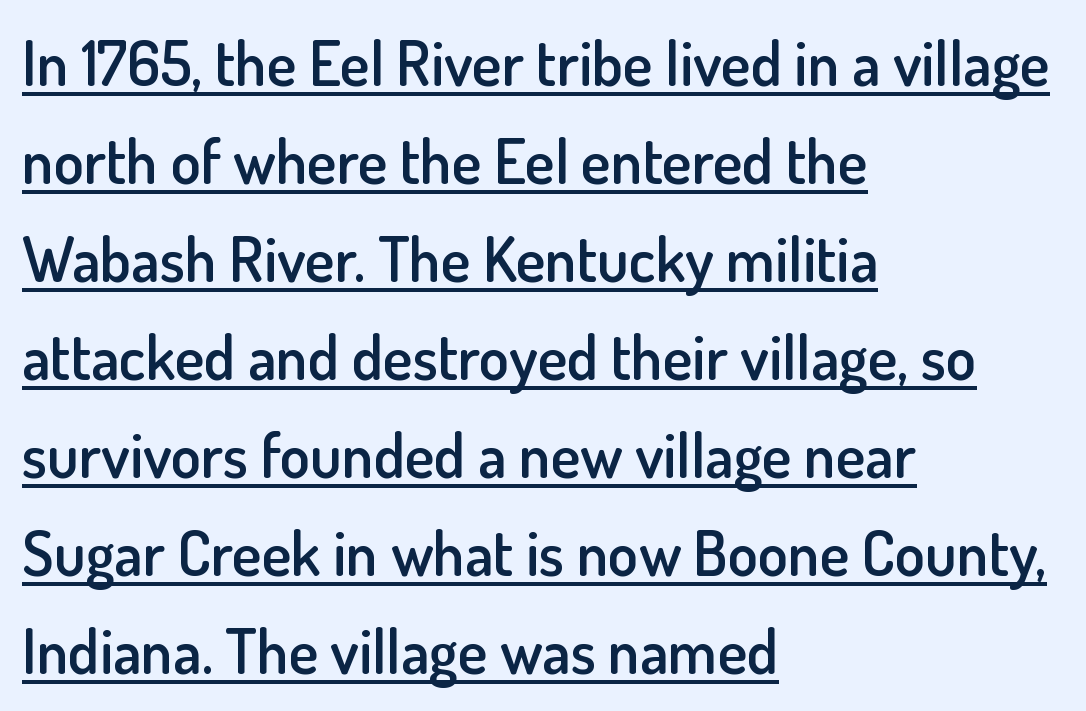
The image shows 62 px semibold sans-serif type, upright; set left-aligned, normal line spacing (1.58x), normal letter spacing, underlined; low stroke contrast and a small x-height.
